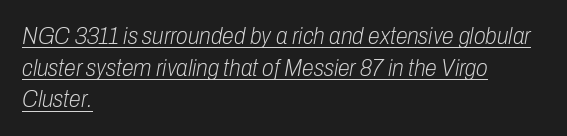
{"italic": "yes", "lean": "right", "slant_degrees": 10, "bold": "no", "underline": "yes", "align": "left", "line_spacing": "normal", "line_spacing_ratio": 1.32, "letter_spacing": "normal", "letter_spacing_em": 0.0, "glyph_px": 24}
